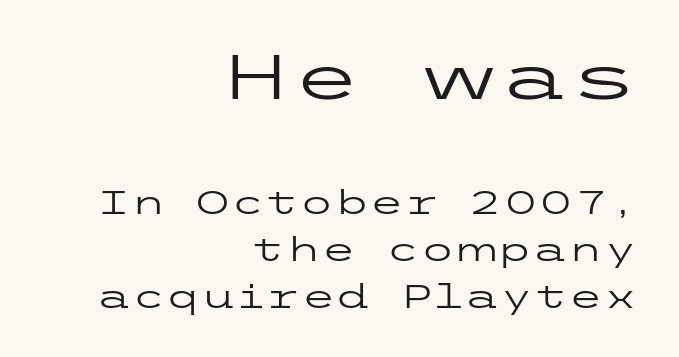
Just letters on the line, the space beneath them empty. The emphasis by scale lands on block number one, above. The weight would be labelled regular, book, light, or lighter still. Line ends are locked; line starts wander. Students, note that the glyphs here touch the page at normal intervals. Whoever set this chose a conventional vertical rhythm.
